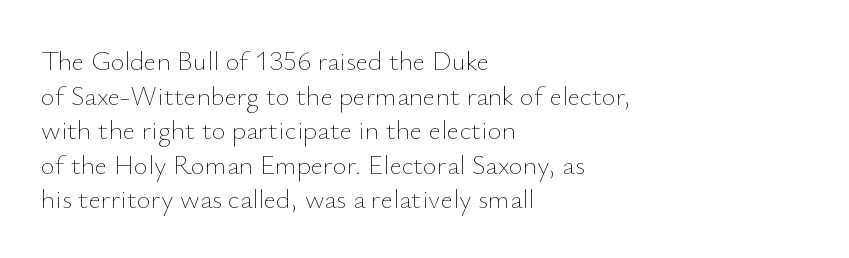
{"italic": "no", "bold": "no", "underline": "no", "align": "left", "line_spacing": "normal", "line_spacing_ratio": 1.28, "letter_spacing": "normal", "letter_spacing_em": 0.0, "glyph_px": 27}
